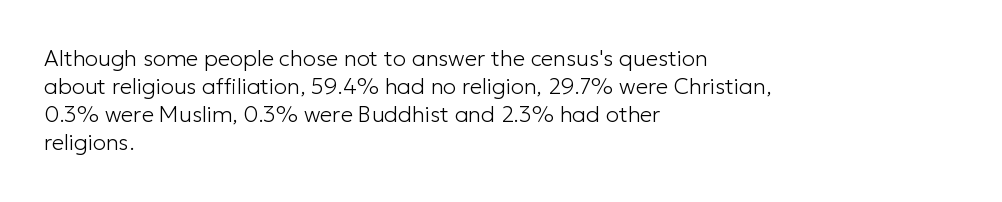
Q: Is the text bold? A: No.
Q: Is the text italic (slanted)? A: No, it is upright.
Q: Is the text underlined? A: No.
Q: How is the paragraph aligned? A: Left-aligned.
Q: Is the spacing between letters normal or unusually wide? A: Normal.
Q: Is the spacing between lines tight, normal or loose? A: Normal.
